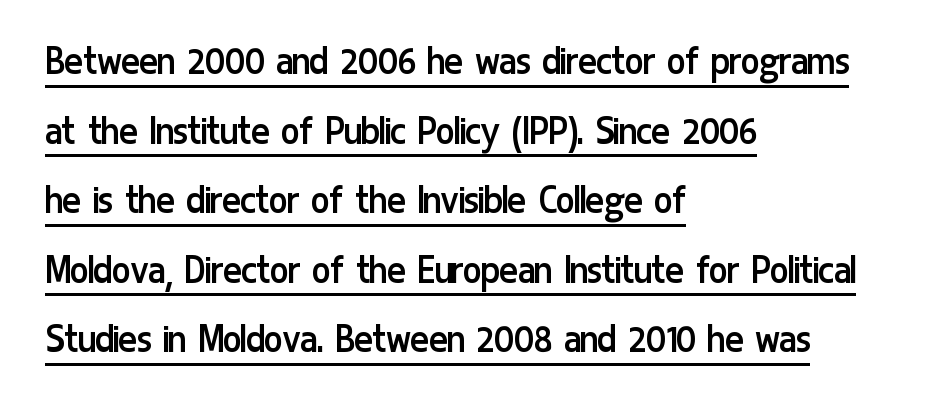
Q: Is the text bold? A: No.
Q: Is the text italic (slanted)? A: No, it is upright.
Q: Is the typeface a serif or a sans-serif typeface? A: Sans-serif.
Q: Is the text underlined? A: Yes.
Q: How is the paragraph aligned? A: Left-aligned.
Q: Is the spacing between letters normal or unusually wide? A: Normal.
Q: Is the spacing between lines tight, normal or loose? A: Normal.
Q: Width (condensed, normal, or wide)? A: Condensed.
Q: Stroke contrast? A: Low.
Q: x-height? A: Medium.
Q: Monospaced? A: No.
